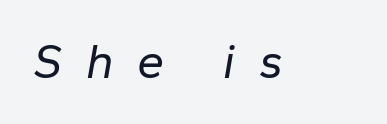
Think standard paragraph weight, or any step lighter than that. Inter-character spacing is expanded well beyond the font's built-in metrics. Descenders are the only things crossing below the line. The glyphs look as if they've been sheared to an angle. The face used here is proportionally spaced, like ordinary book or web type.
